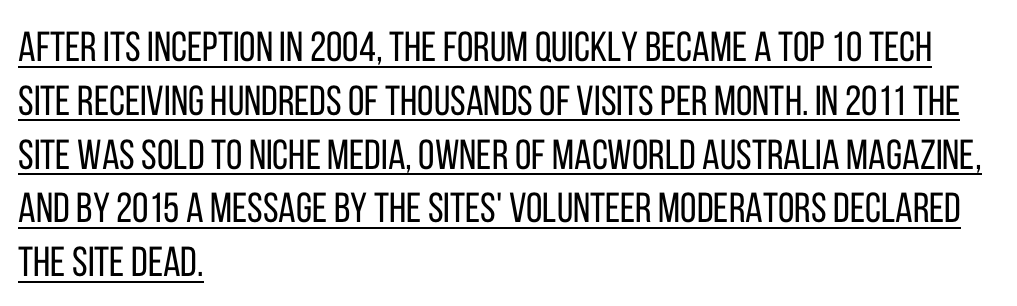
Each new line begins a customary step beneath the previous one. Note the varied advance widths — an 'i' is clearly narrower than an 'm'. When letters stand straight like this, we call the style roman or upright. The line texture is even and compact thanks to regular tracking. The typeface has the unassuming heft of standard copy or less. Each line starts at the same left margin while the right side varies.
